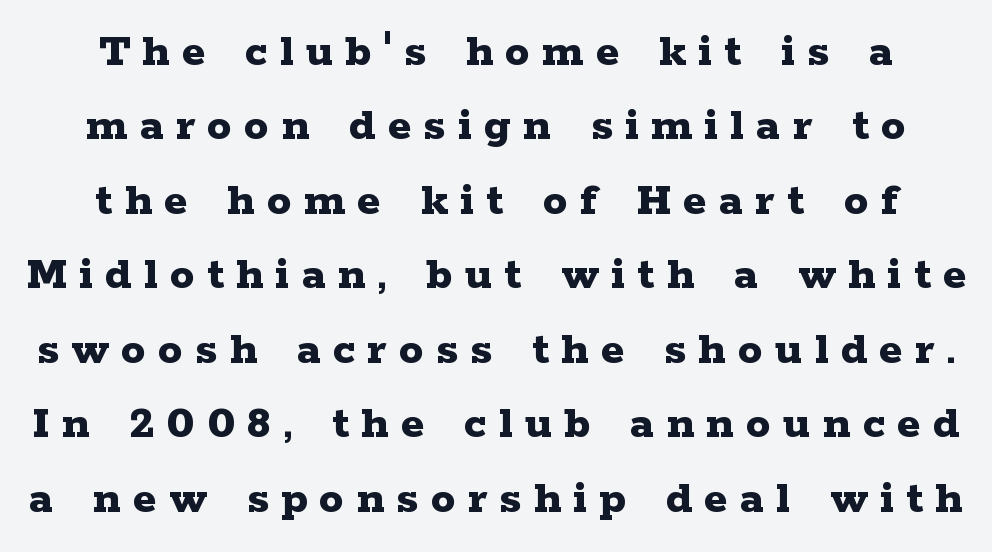
The image shows 49 px bold, wide serif type, upright; set centered, normal line spacing (1.52x), unusually wide letter spacing (+0.25 em), not underlined; low stroke contrast and a medium x-height.
